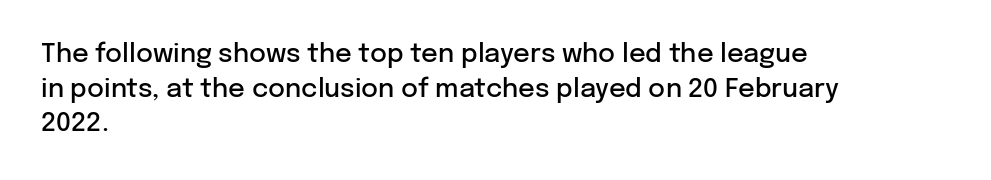
The glyphs have the mass of a demibold cut, below bold. Is the letter spacing exaggerated? No — it looks like the ordinary default. Which margin do the lines hug? The left one — the right edge is uneven. The rows are spaced the way most documents space them. Style check: upright. Has an underline been added? It has not.
